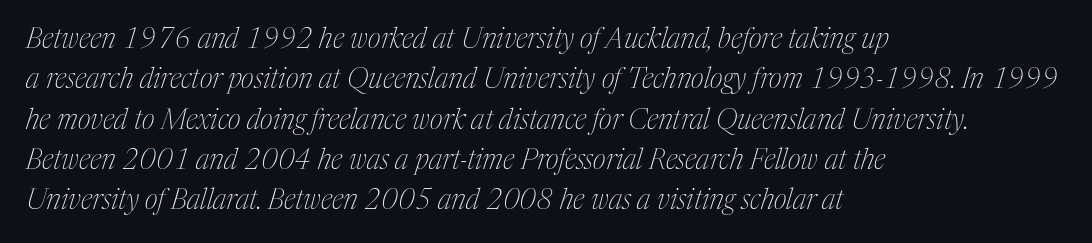
{"serif": "yes", "italic": "yes", "lean": "right", "slant_degrees": 17, "bold": "no", "weight": "thin", "width": "condensed", "stroke_contrast": "medium", "x_height": "medium", "monospaced": "no", "underline": "no", "align": "left", "line_spacing": "normal", "line_spacing_ratio": 1.44, "letter_spacing": "normal", "letter_spacing_em": 0.0, "glyph_px": 28}
